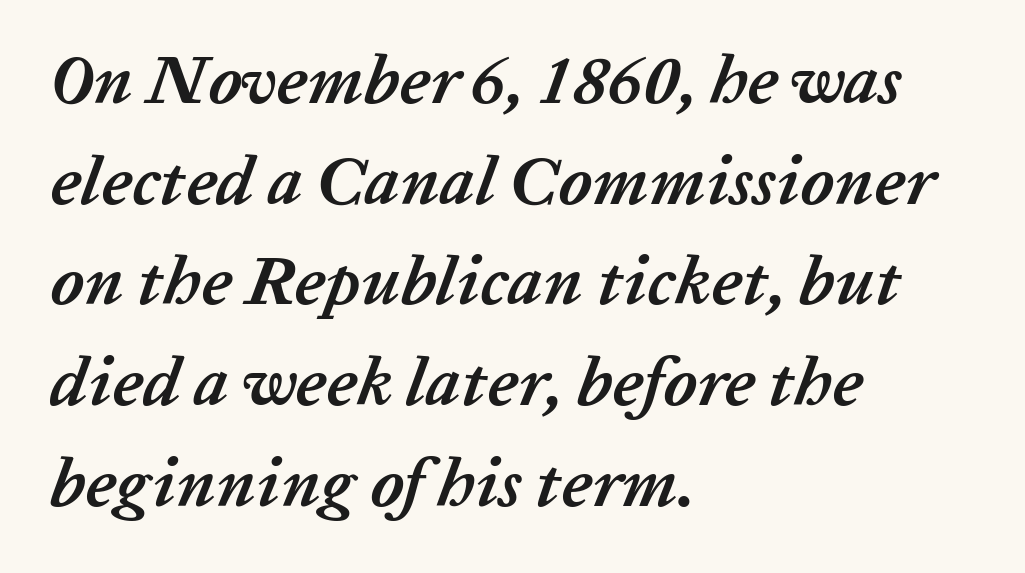
The image shows 69 px semibold type, italic (leaning right); set left-aligned, normal line spacing (1.46x), normal letter spacing, not underlined; low stroke contrast and a medium x-height.
